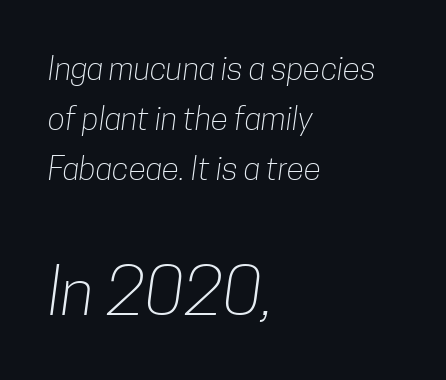
Q: Is the text bold? A: No.
Q: Is the typeface a serif or a sans-serif typeface? A: Sans-serif.
Q: Is the text underlined? A: No.
Q: How is the paragraph aligned? A: Left-aligned.
Q: Is the spacing between letters normal or unusually wide? A: Normal.
Q: Is the spacing between lines tight, normal or loose? A: Normal.
Q: Which block of text is set in a larger size, the first (top) or the second (bottom)? A: The second (bottom) one.
Q: Width (condensed, normal, or wide)? A: Condensed.
Q: Stroke contrast? A: Low.
Q: x-height? A: Medium.
Q: Monospaced? A: No.
